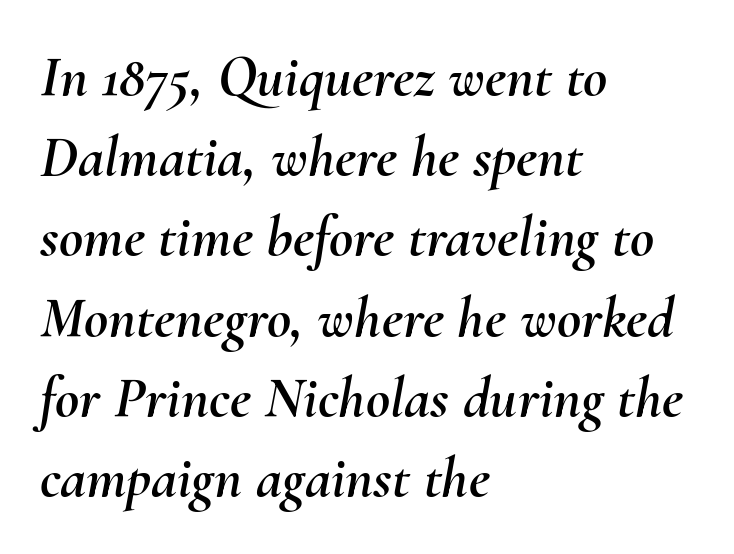
The image shows 59 px text type, italic (leaning right); set left-aligned, normal line spacing (1.36x), normal letter spacing, not underlined; medium stroke contrast and a small x-height.
